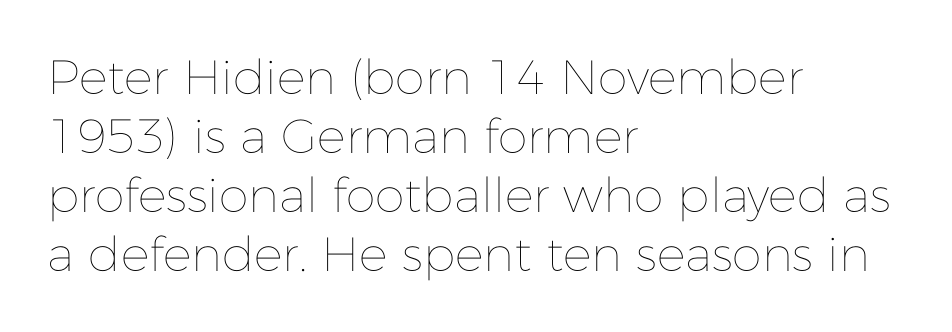
{"italic": "no", "bold": "no", "weight": "thin", "width": "normal", "stroke_contrast": "low", "x_height": "medium", "monospaced": "no", "underline": "no", "align": "left", "line_spacing_ratio": 1.23, "letter_spacing": "normal", "letter_spacing_em": 0.0, "glyph_px": 48}
